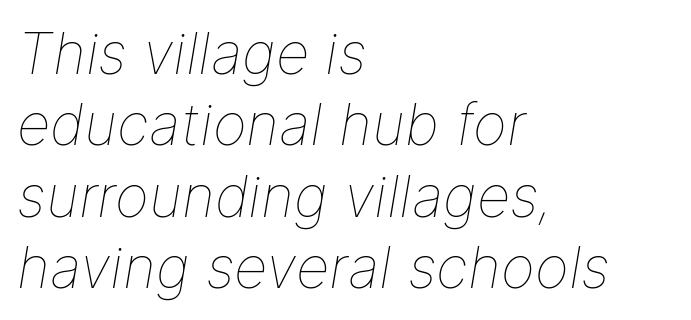
Q: Is the text bold? A: No.
Q: Is the text italic (slanted)? A: Yes, it leans right by about 9 degrees.
Q: Is the text underlined? A: No.
Q: How is the paragraph aligned? A: Left-aligned.
Q: Is the spacing between letters normal or unusually wide? A: Normal.
Q: Width (condensed, normal, or wide)? A: Normal.
Q: Stroke contrast? A: Low.
Q: x-height? A: Medium.
Q: Monospaced? A: No.
